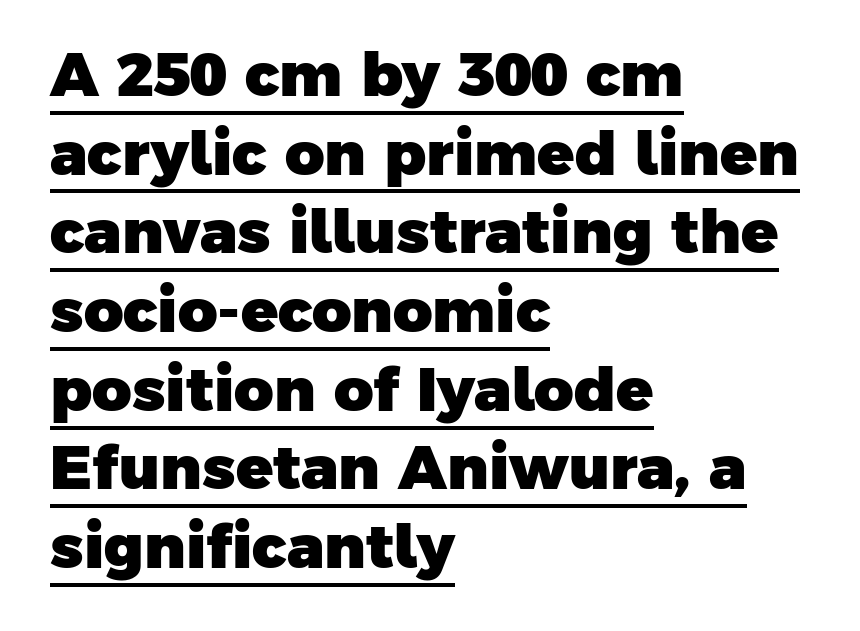
The face used here is a sans, in the tradition of grotesques and geometrics. Standard letterfit; no display-style spreading of the glyphs. Reading down the block, your eye returns to a fixed left position each line. Looks like someone drew a line under every word here. These lines are rendered in a variable-pitch font.
